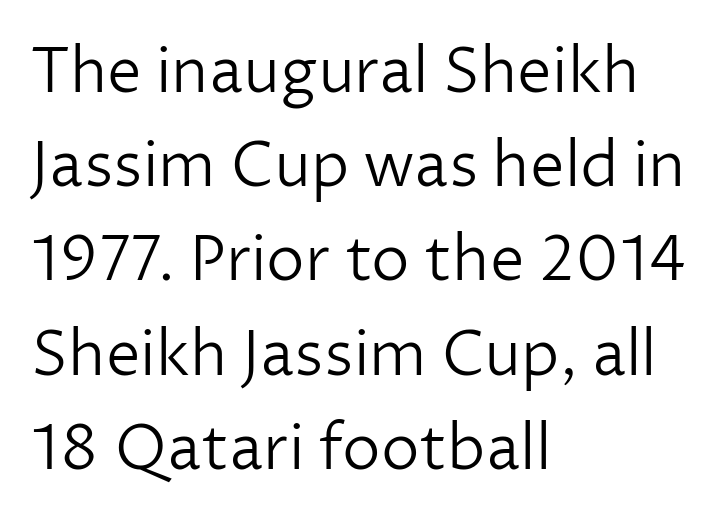
Q: Is the text bold? A: No.
Q: Is the text italic (slanted)? A: No, it is upright.
Q: Is the typeface a serif or a sans-serif typeface? A: Sans-serif.
Q: Is the text underlined? A: No.
Q: How is the paragraph aligned? A: Left-aligned.
Q: Is the spacing between letters normal or unusually wide? A: Normal.
Q: Is the spacing between lines tight, normal or loose? A: Normal.
Q: Width (condensed, normal, or wide)? A: Normal.
Q: Stroke contrast? A: Low.
Q: x-height? A: Medium.
Q: Monospaced? A: No.
